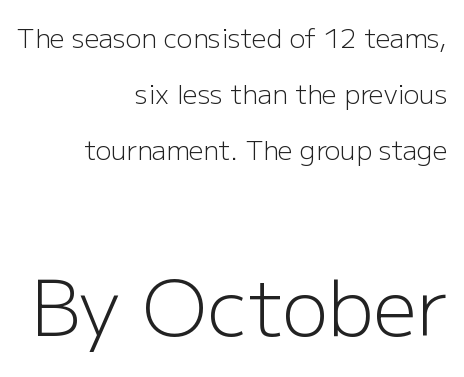
Q: Is the text bold? A: No.
Q: Is the text italic (slanted)? A: No, it is upright.
Q: Is the typeface a serif or a sans-serif typeface? A: Sans-serif.
Q: Is the text underlined? A: No.
Q: How is the paragraph aligned? A: Right-aligned.
Q: Is the spacing between letters normal or unusually wide? A: Normal.
Q: Is the spacing between lines tight, normal or loose? A: Loose.
Q: Which block of text is set in a larger size, the first (top) or the second (bottom)? A: The second (bottom) one.
Q: Width (condensed, normal, or wide)? A: Normal.
Q: Stroke contrast? A: Low.
Q: x-height? A: Medium.
Q: Monospaced? A: No.
